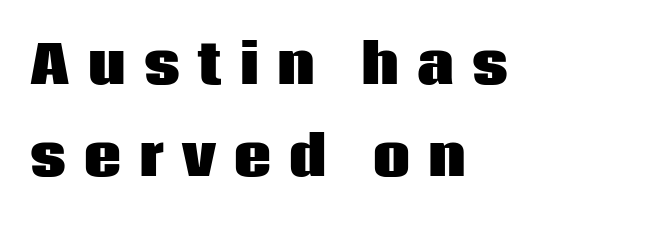
{"serif": "no", "italic": "no", "bold": "yes", "weight": "heavy", "width": "normal", "stroke_contrast": "low", "x_height": "large", "monospaced": "no", "underline": "no", "align": "left", "line_spacing_ratio": 1.77, "letter_spacing": "wide", "letter_spacing_em": 0.35, "glyph_px": 52}
